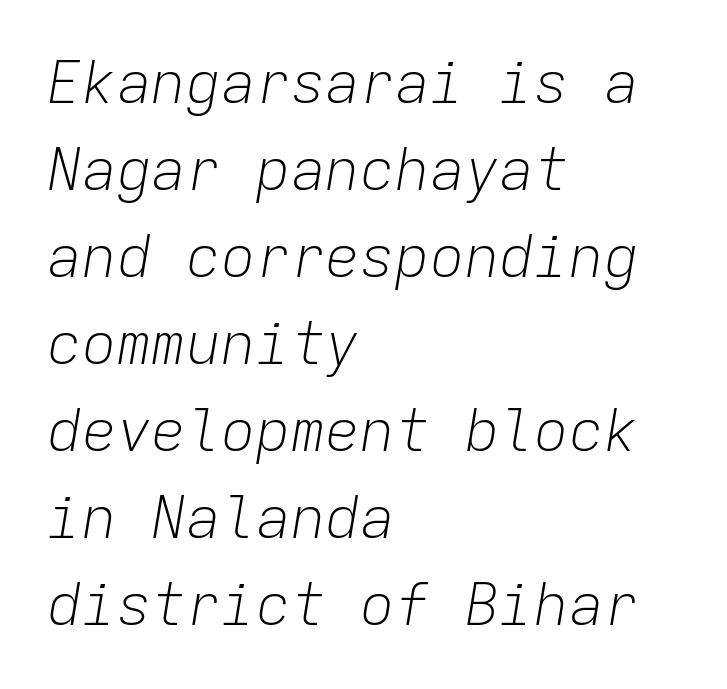
This rendering uses left alignment, leaving the right contour irregular. This sample uses plain, unmodified letter spacing. Quick note: underline off. No letter is thick-stroked: the sample isn't bold. Is there much room between lines? A standard amount, neither cramped nor airy.
